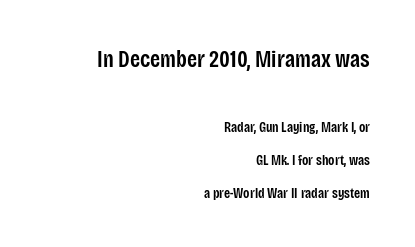
Size contrast runs from large at the top to small at the bottom. Students, note that the glyphs here touch the page at normal intervals. Bare-footed words on every line. How would I describe the line gaps? Wide and relaxed. Caption: multi-line text, flush right, ragged left.
